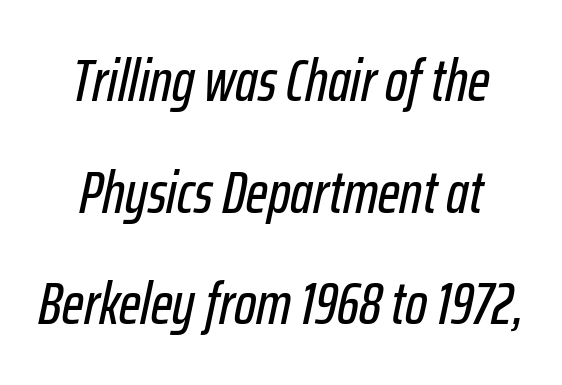
{"italic": "yes", "lean": "right", "slant_degrees": 12, "width": "condensed", "stroke_contrast": "low", "x_height": "medium", "monospaced": "no", "underline": "no", "align": "center", "line_spacing_ratio": 1.89, "letter_spacing": "normal", "letter_spacing_em": 0.0, "glyph_px": 59}
